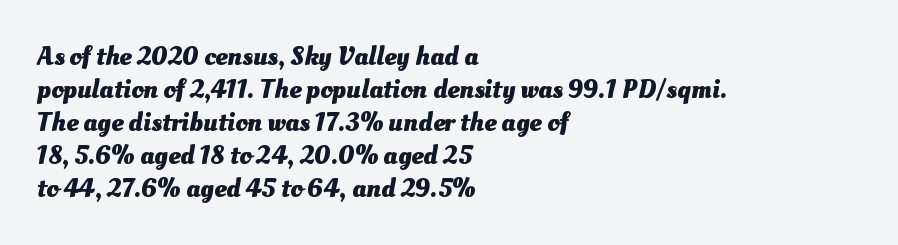
The typesetter chose a ragged-right arrangement here. Quick note: underline off. Here the glyphs are tracked normally, forming tight word shapes. On the weight axis this lands at bold, roughly 700.
